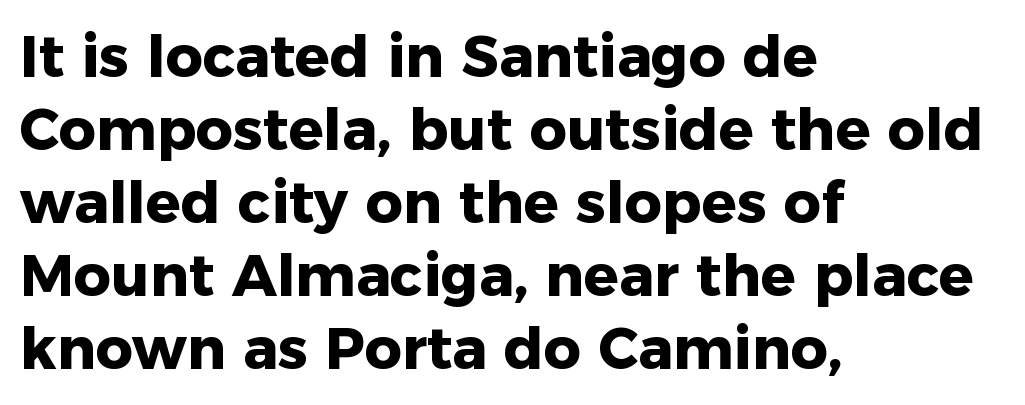
Quick note: underline off. You could not count columns in this text — the font is proportionally spaced. I'd describe the lettering as bold — thick and assertive. Serif or sans? Sans — the stroke terminals are bare.
